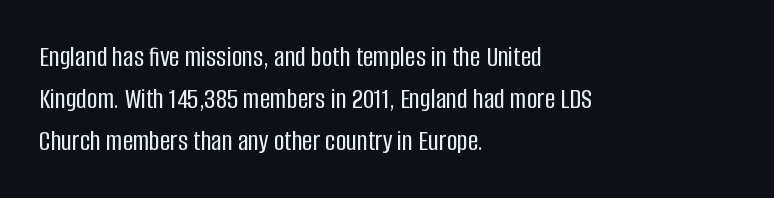
{"serif": "no", "italic": "no", "width": "condensed", "stroke_contrast": "low", "x_height": "large", "monospaced": "no", "underline": "no", "align": "left", "line_spacing": "normal", "line_spacing_ratio": 1.44, "letter_spacing": "normal", "letter_spacing_em": 0.0, "glyph_px": 29}
